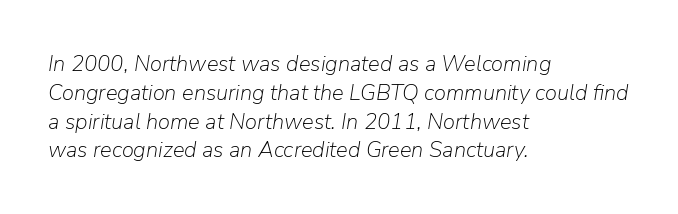
Check under the words: just untouched page. The letterforms sit at book weight or below. The passage shown leans; its letterforms are oblique. All the whitespace from short lines collects on the right.
